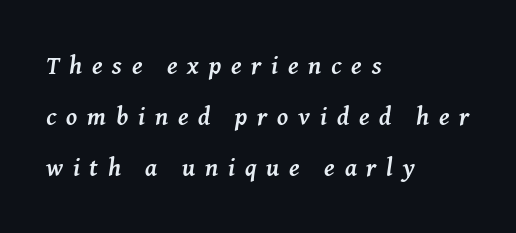
The image shows 25 px bold type, italic (leaning right); set left-aligned, loose line spacing (2.05x), unusually wide letter spacing (+0.39 em), not underlined.
